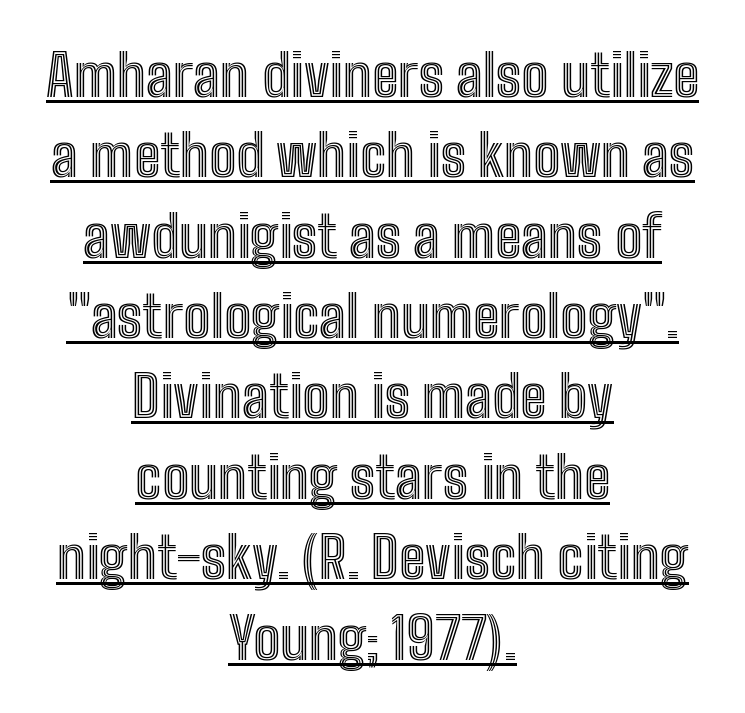
The image shows 57 px condensed type, upright; set centered, normal line spacing (1.41x), normal letter spacing, underlined; a medium x-height.
